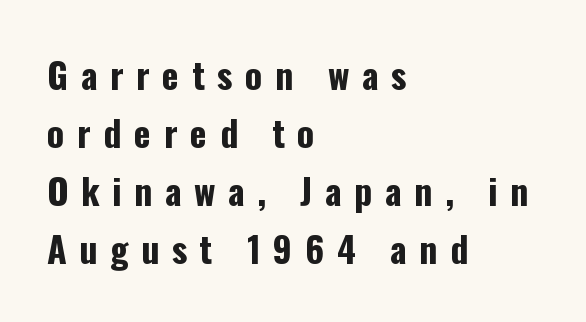
The image shows 36 px bold, condensed sans-serif type, upright; set left-aligned, normal line spacing (1.61x), unusually wide letter spacing (+0.35 em), not underlined; low stroke contrast and a medium x-height.
